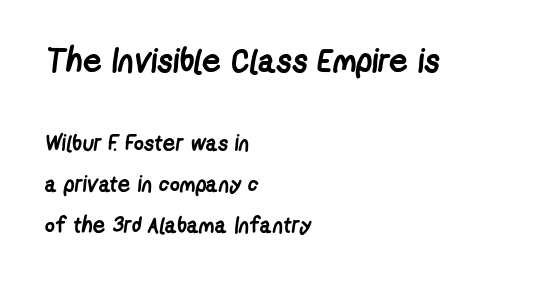
Students, note that the glyphs here touch the page at normal intervals. Size contrast runs from large at the top to small at the bottom. Rule under the text: the space is simply empty. The setting favours the left margin, as ordinary paragraphs usually do.
